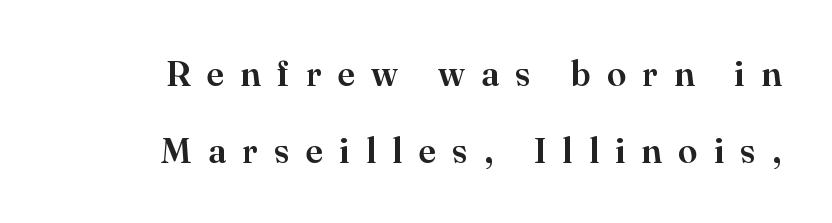
{"serif": "yes", "italic": "no", "width": "normal", "stroke_contrast": "high", "x_height": "small", "monospaced": "no", "underline": "no", "align": "right", "line_spacing": "loose", "line_spacing_ratio": 2.19, "letter_spacing": "wide", "letter_spacing_em": 0.47, "glyph_px": 35}
